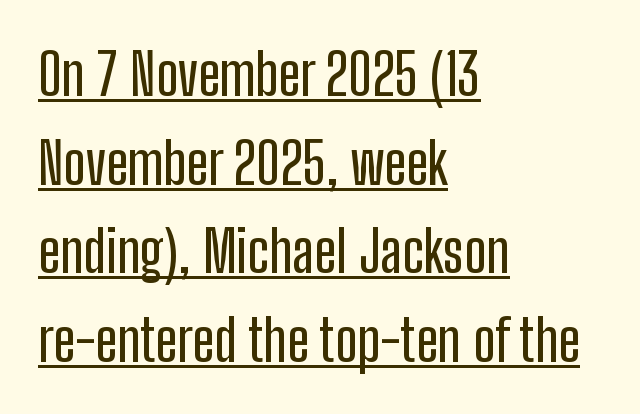
The image shows 58 px condensed sans-serif type, upright; set left-aligned, normal line spacing (1.53x), normal letter spacing, underlined; low stroke contrast and a medium x-height.
